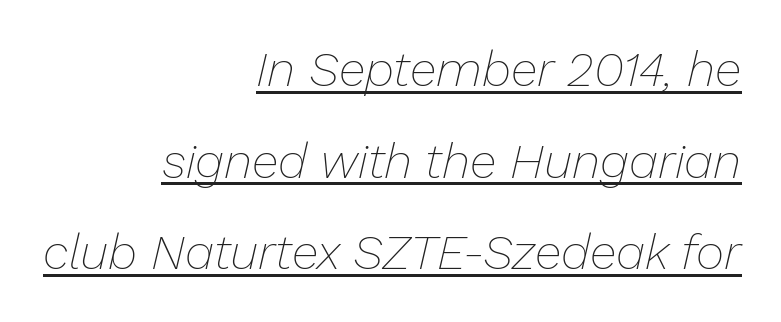
The image shows 49 px thin type, italic (leaning right); set right-aligned, line spacing 1.87x, normal letter spacing, underlined; low stroke contrast and a medium x-height.
